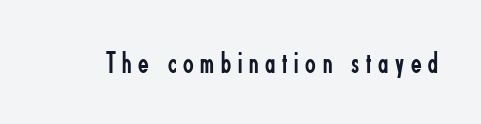
Q: Is the text bold? A: No.
Q: Is the text italic (slanted)? A: No, it is upright.
Q: Is the typeface a serif or a sans-serif typeface? A: Sans-serif.
Q: Is the text underlined? A: No.
Q: Is the spacing between letters normal or unusually wide? A: Unusually wide.
Q: Width (condensed, normal, or wide)? A: Condensed.
Q: Stroke contrast? A: Low.
Q: x-height? A: Small.
Q: Monospaced? A: No.
